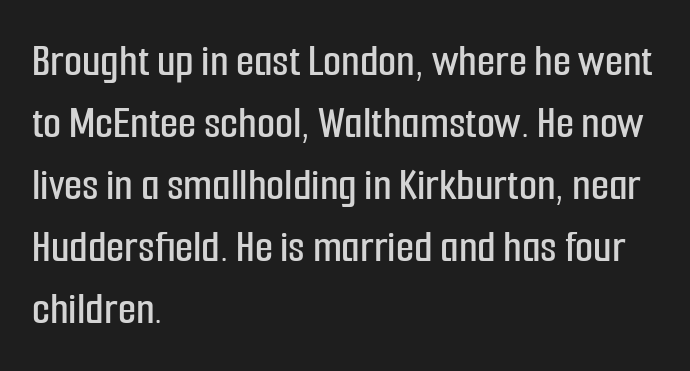
{"serif": "no", "italic": "no", "width": "condensed", "stroke_contrast": "low", "x_height": "medium", "monospaced": "no", "underline": "no", "align": "left", "line_spacing": "normal", "line_spacing_ratio": 1.32, "letter_spacing": "normal", "letter_spacing_em": 0.0, "glyph_px": 47}
